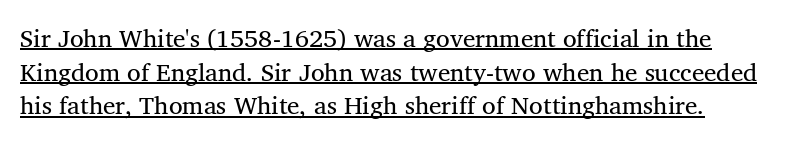
Q: Is the text bold? A: No.
Q: Is the text italic (slanted)? A: No, it is upright.
Q: Is the text underlined? A: Yes.
Q: How is the paragraph aligned? A: Left-aligned.
Q: Is the spacing between letters normal or unusually wide? A: Normal.
Q: Is the spacing between lines tight, normal or loose? A: Normal.
